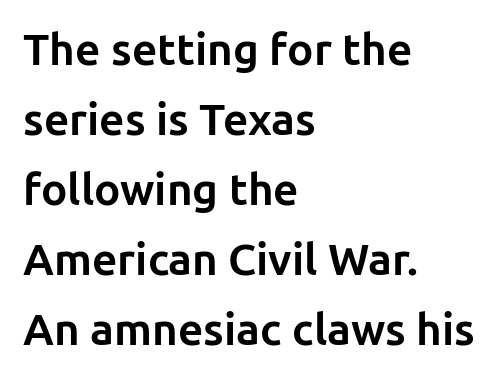
The image shows 44 px bold sans-serif type, upright; set left-aligned, normal line spacing (1.59x), normal letter spacing, not underlined; low stroke contrast and a medium x-height.
